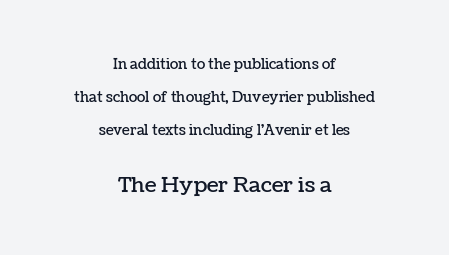
The glyphs are unaccompanied by any horizontal stroke below them. Rendered with straight, roman letterforms. These lines are centered, leaving both edges ragged. The line texture is even and compact thanks to regular tracking.
